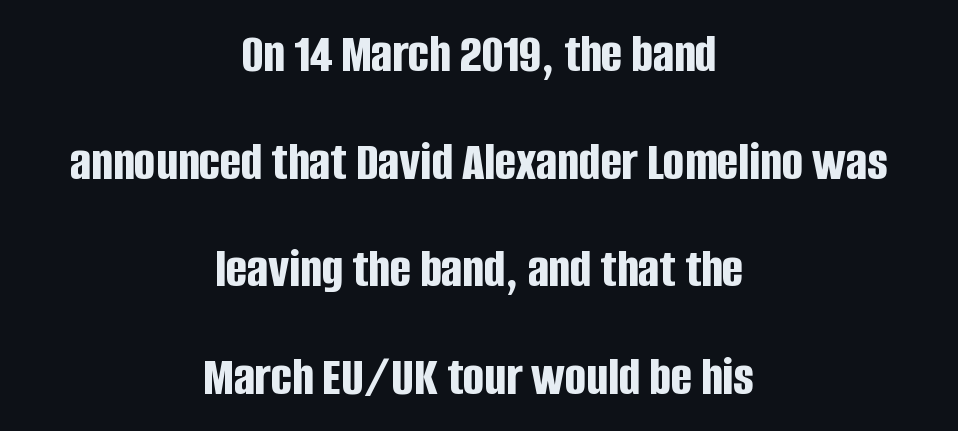
Q: Is the text bold? A: Yes.
Q: Is the text italic (slanted)? A: No, it is upright.
Q: Is the typeface a serif or a sans-serif typeface? A: Sans-serif.
Q: Is the text underlined? A: No.
Q: How is the paragraph aligned? A: Centered.
Q: Is the spacing between letters normal or unusually wide? A: Normal.
Q: Is the spacing between lines tight, normal or loose? A: Loose.
Q: Width (condensed, normal, or wide)? A: Condensed.
Q: Stroke contrast? A: Low.
Q: x-height? A: Large.
Q: Monospaced? A: No.
